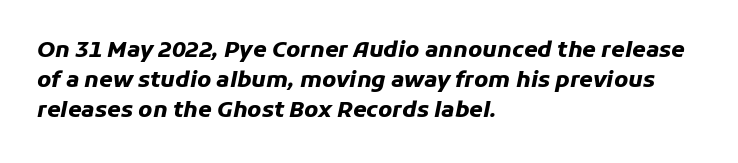
The image shows 22 px bold type, italic (leaning right); set left-aligned, normal line spacing (1.36x), normal letter spacing, not underlined.
